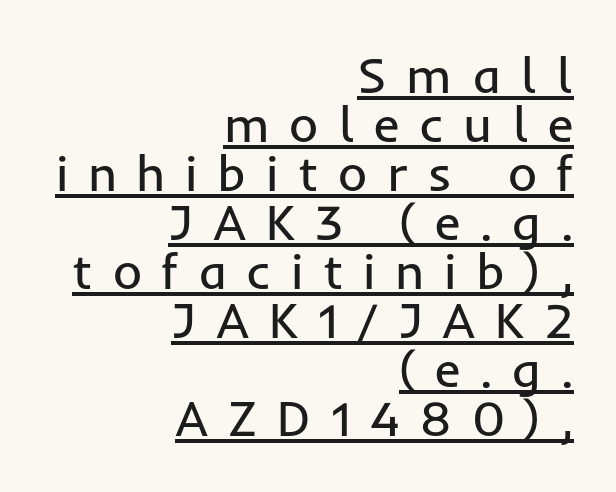
The image shows 50 px regular-weight sans-serif type, upright; set right-aligned, tight line spacing (0.98x), unusually wide letter spacing (+0.39 em), underlined; low stroke contrast and a medium x-height.
